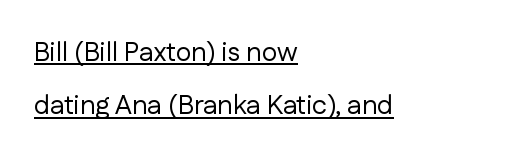
The image shows 27 px text type, upright; set left-aligned, loose line spacing (1.97x), normal letter spacing, underlined.
